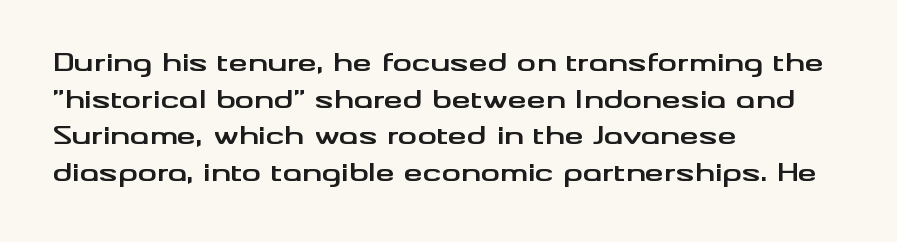
{"italic": "no", "bold": "yes", "underline": "no", "align": "left", "line_spacing": "normal", "line_spacing_ratio": 1.53, "letter_spacing": "normal", "letter_spacing_em": 0.0, "glyph_px": 24}
